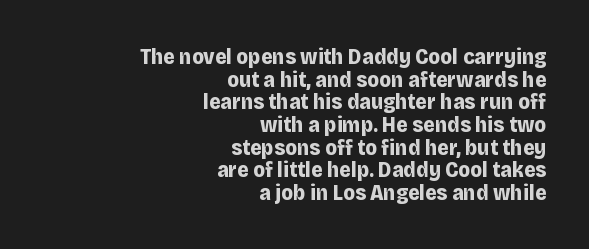
Q: Is the text bold? A: Yes.
Q: Is the text italic (slanted)? A: No, it is upright.
Q: Is the text underlined? A: No.
Q: How is the paragraph aligned? A: Right-aligned.
Q: Is the spacing between letters normal or unusually wide? A: Normal.
Q: Is the spacing between lines tight, normal or loose? A: Tight.
